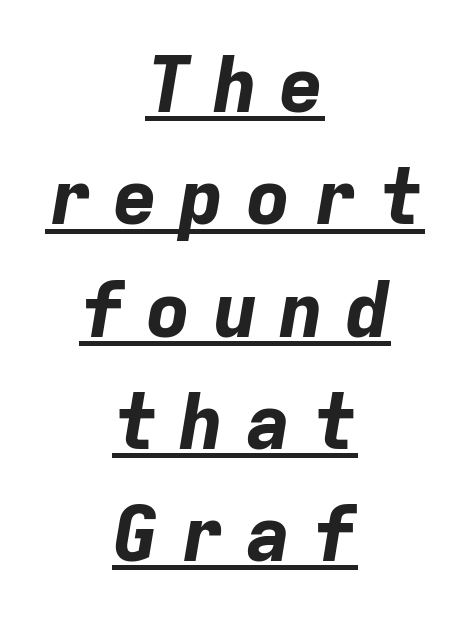
{"italic": "yes", "lean": "right", "slant_degrees": 9, "bold": "yes", "weight": "bold", "width": "normal", "stroke_contrast": "low", "x_height": "medium", "monospaced": "yes", "underline": "yes", "align": "center", "line_spacing": "normal", "line_spacing_ratio": 1.44, "letter_spacing": "wide", "letter_spacing_em": 0.25, "glyph_px": 78}
